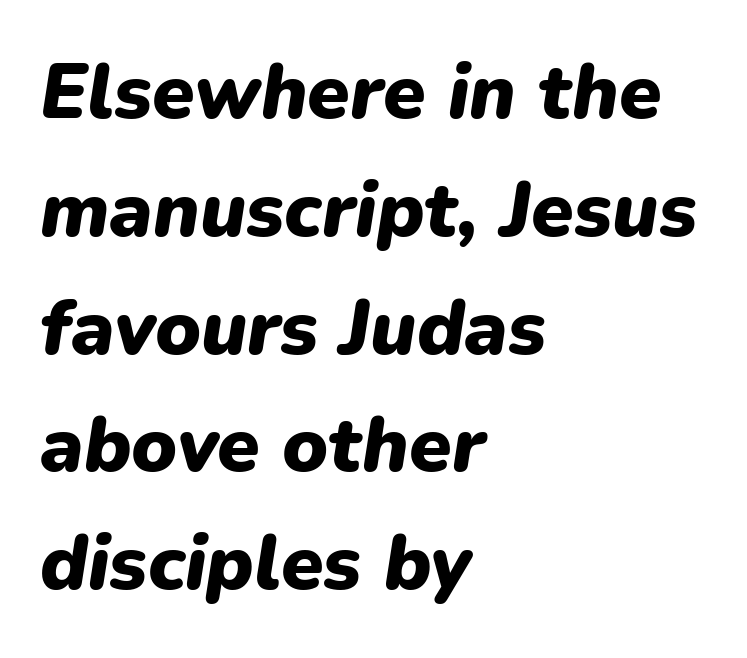
The image shows 77 px heavy type, italic (leaning right); set left-aligned, normal line spacing (1.53x), normal letter spacing, not underlined; low stroke contrast and a medium x-height.
